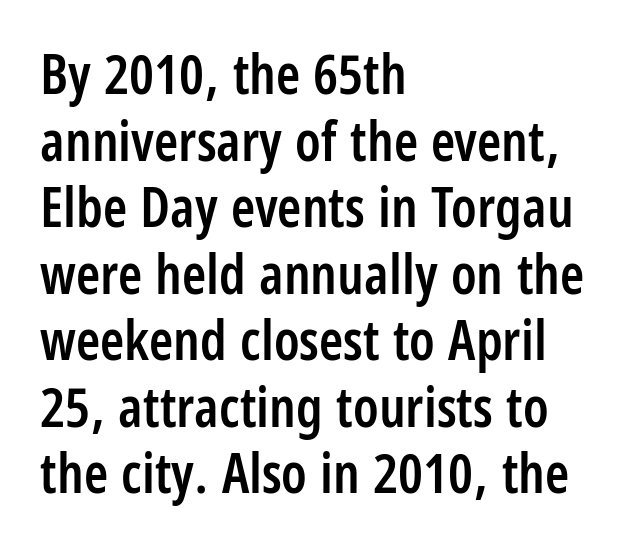
Q: Is the text bold? A: Semi-bold.
Q: Is the text italic (slanted)? A: No, it is upright.
Q: Is the typeface a serif or a sans-serif typeface? A: Sans-serif.
Q: Is the text underlined? A: No.
Q: How is the paragraph aligned? A: Left-aligned.
Q: Is the spacing between letters normal or unusually wide? A: Normal.
Q: Width (condensed, normal, or wide)? A: Condensed.
Q: Stroke contrast? A: Low.
Q: x-height? A: Large.
Q: Monospaced? A: No.
